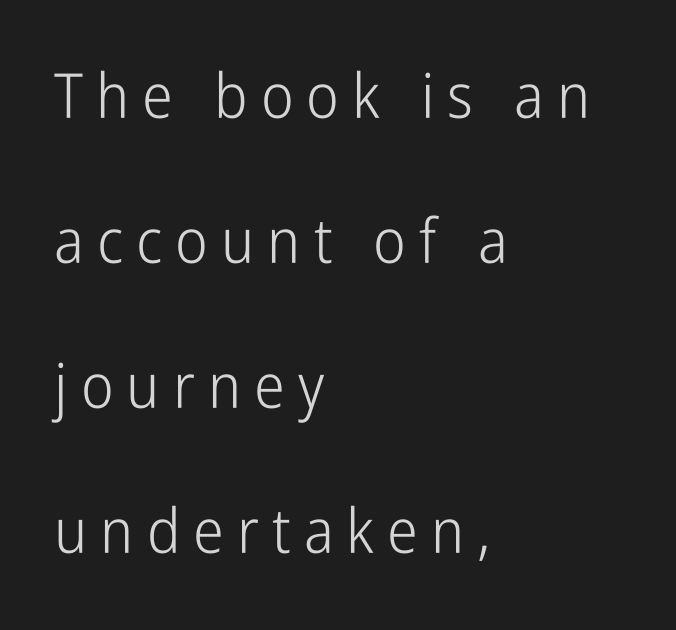
Q: Is the text bold? A: No.
Q: Is the text italic (slanted)? A: No, it is upright.
Q: Is the typeface a serif or a sans-serif typeface? A: Sans-serif.
Q: Is the text underlined? A: No.
Q: How is the paragraph aligned? A: Left-aligned.
Q: Is the spacing between letters normal or unusually wide? A: Unusually wide.
Q: Is the spacing between lines tight, normal or loose? A: Loose.
Q: Width (condensed, normal, or wide)? A: Condensed.
Q: Stroke contrast? A: Low.
Q: x-height? A: Medium.
Q: Monospaced? A: No.
